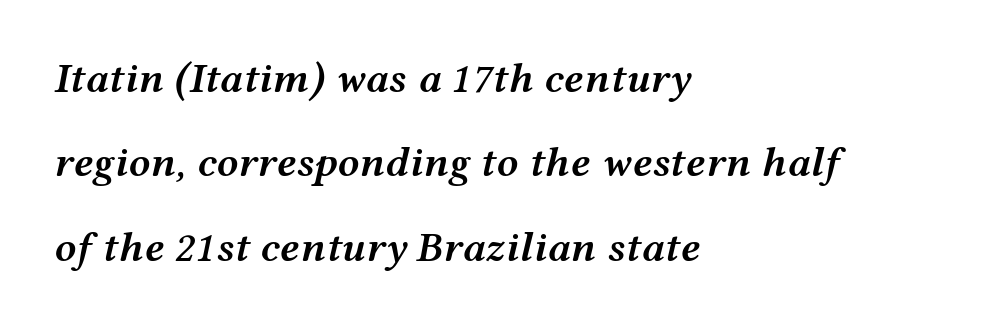
Q: Is the text bold? A: Semi-bold.
Q: Is the text italic (slanted)? A: Yes, it leans right by about 12 degrees.
Q: Is the text underlined? A: No.
Q: How is the paragraph aligned? A: Left-aligned.
Q: Is the spacing between letters normal or unusually wide? A: Normal.
Q: Is the spacing between lines tight, normal or loose? A: Loose.
Q: Width (condensed, normal, or wide)? A: Wide.
Q: Stroke contrast? A: Medium.
Q: x-height? A: Medium.
Q: Monospaced? A: No.
